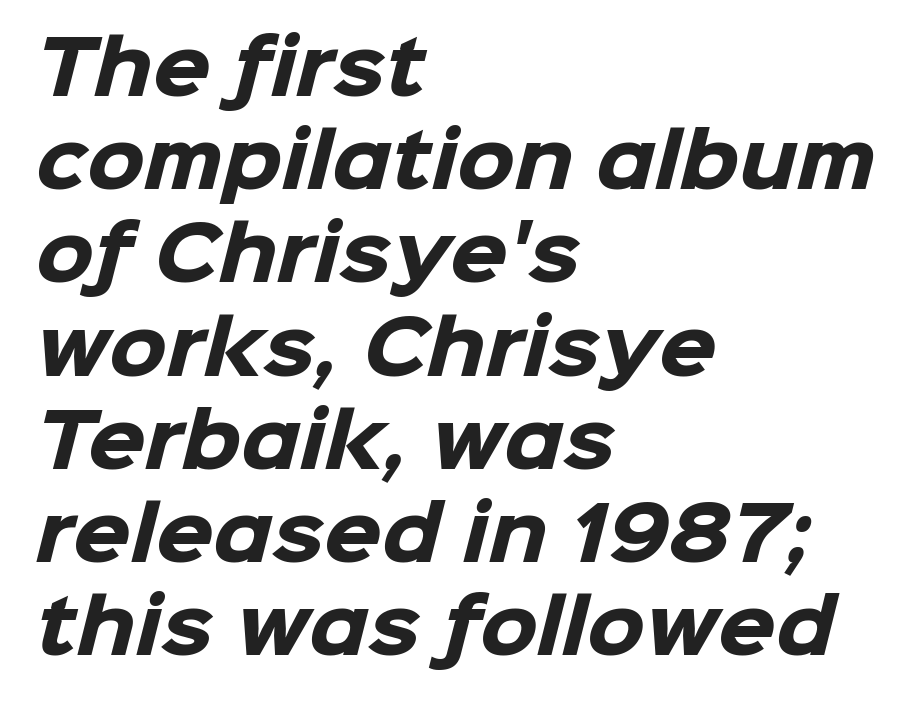
The image shows 74 px heavy sans-serif type; set left-aligned, normal line spacing (1.26x), normal letter spacing, not underlined; low stroke contrast and a medium x-height.
